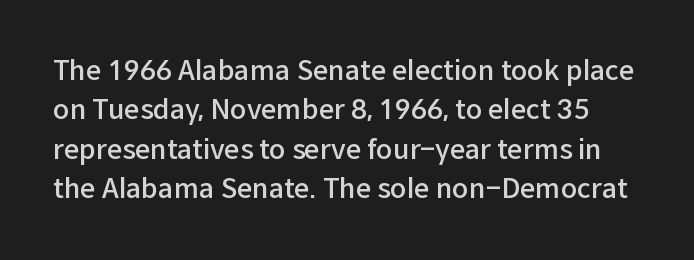
Q: Is the text bold? A: Semi-bold.
Q: Is the text italic (slanted)? A: No, it is upright.
Q: Is the text underlined? A: No.
Q: Is the spacing between letters normal or unusually wide? A: Normal.
Q: Is the spacing between lines tight, normal or loose? A: Normal.
